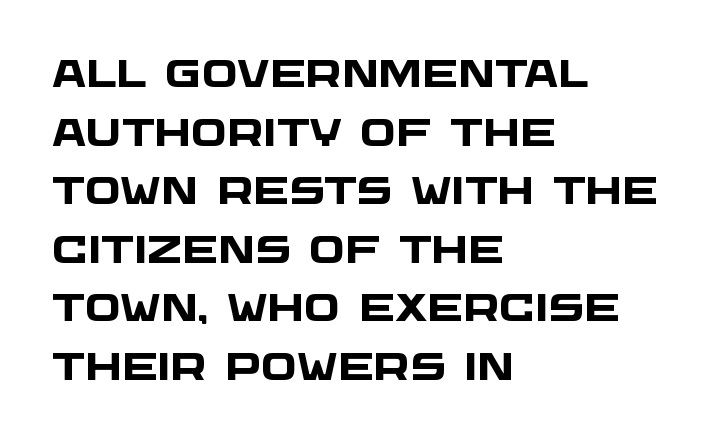
{"serif": "no", "bold": "yes", "weight": "heavy", "width": "wide", "stroke_contrast": "low", "x_height": "large", "monospaced": "no", "underline": "no", "align": "left", "line_spacing": "normal", "line_spacing_ratio": 1.54, "letter_spacing": "normal", "letter_spacing_em": 0.0, "glyph_px": 38}
